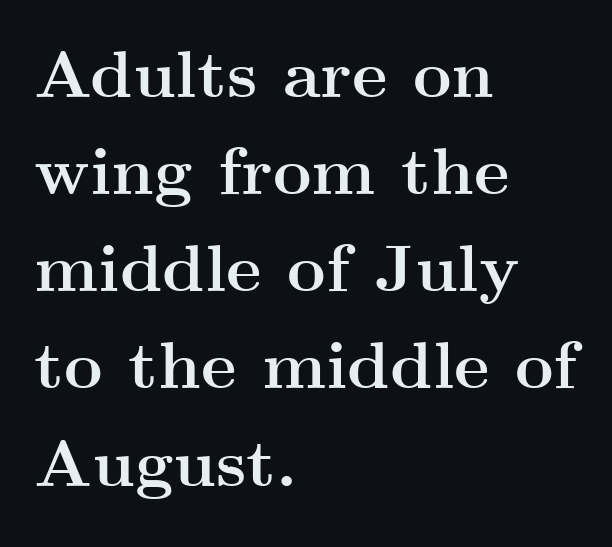
Q: Is the text bold? A: Yes.
Q: Is the text italic (slanted)? A: No, it is upright.
Q: Is the typeface a serif or a sans-serif typeface? A: Serif.
Q: Is the text underlined? A: No.
Q: How is the paragraph aligned? A: Left-aligned.
Q: Is the spacing between letters normal or unusually wide? A: Normal.
Q: Is the spacing between lines tight, normal or loose? A: Normal.
Q: Width (condensed, normal, or wide)? A: Wide.
Q: Stroke contrast? A: Medium.
Q: x-height? A: Small.
Q: Monospaced? A: No.
